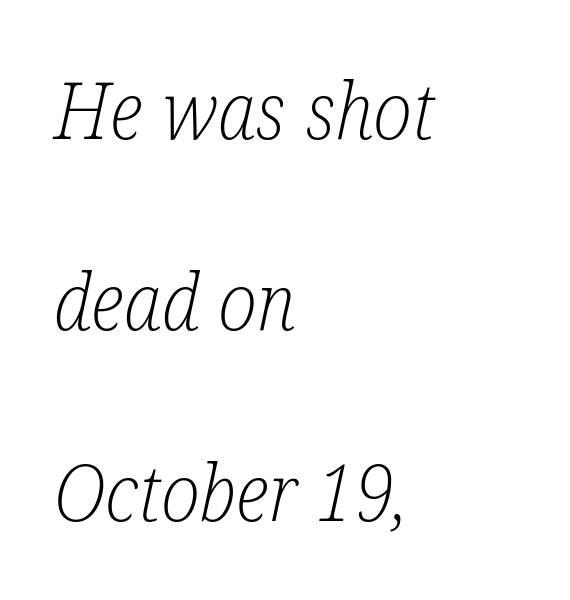
The image shows 79 px light, condensed serif type, italic (leaning right); set left-aligned, loose line spacing (2.42x), normal letter spacing, not underlined; low stroke contrast and a medium x-height.
